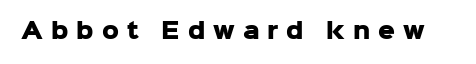
Only glyphs here, with clear space below each row. Spacing between characters has been opened up far beyond the box default. Nope, not italic — everything's standing straight. How heavy is the stroke? Heavy — this is a bold.
